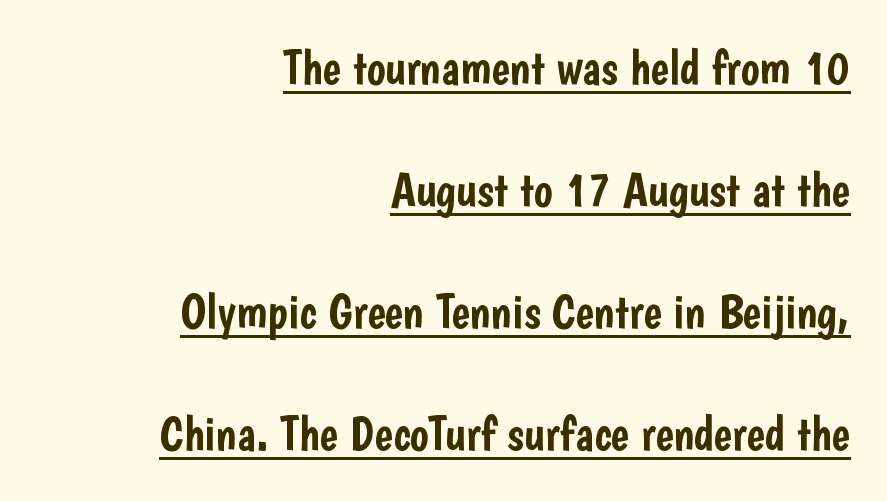
The image shows 49 px condensed sans-serif type, upright; set right-aligned, loose line spacing (2.49x), normal letter spacing, underlined; low stroke contrast and a medium x-height.
